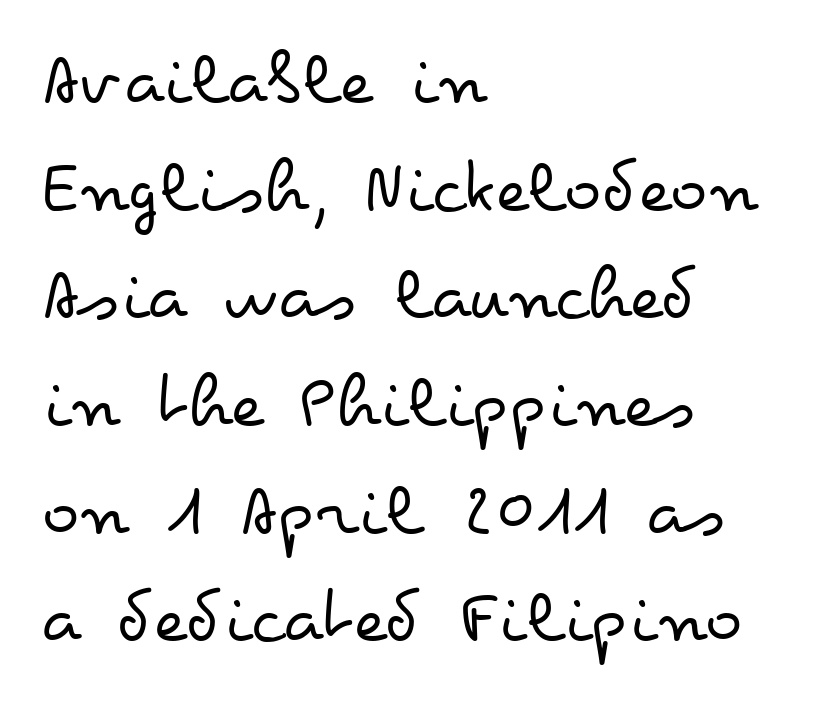
Is the block centered? No — it sits flush against the left margin. Italic: no, the glyphs are upright roman. There is no visible air inserted between adjacent glyphs. Think standard paragraph weight, or any step lighter than that.
